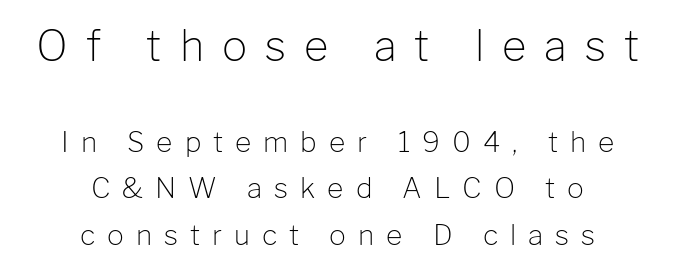
Q: Is the text bold? A: No.
Q: Is the text italic (slanted)? A: No, it is upright.
Q: Is the typeface a serif or a sans-serif typeface? A: Sans-serif.
Q: Is the text underlined? A: No.
Q: How is the paragraph aligned? A: Centered.
Q: Is the spacing between letters normal or unusually wide? A: Unusually wide.
Q: Is the spacing between lines tight, normal or loose? A: Normal.
Q: Which block of text is set in a larger size, the first (top) or the second (bottom)? A: The first (top) one.
Q: Width (condensed, normal, or wide)? A: Normal.
Q: Stroke contrast? A: Low.
Q: x-height? A: Medium.
Q: Monospaced? A: No.
